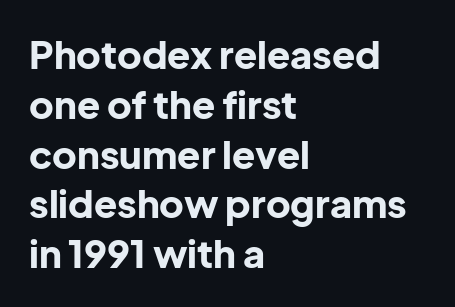
Q: Is the text bold? A: Yes.
Q: Is the text italic (slanted)? A: No, it is upright.
Q: Is the typeface a serif or a sans-serif typeface? A: Sans-serif.
Q: Is the text underlined? A: No.
Q: How is the paragraph aligned? A: Left-aligned.
Q: Is the spacing between letters normal or unusually wide? A: Normal.
Q: Is the spacing between lines tight, normal or loose? A: Normal.
Q: Width (condensed, normal, or wide)? A: Normal.
Q: Stroke contrast? A: Low.
Q: x-height? A: Medium.
Q: Monospaced? A: No.
